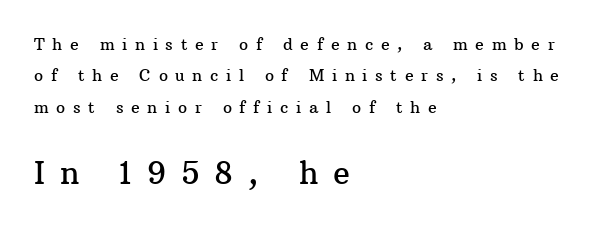
Underline: absent. The following chunk of copy outweighs the initial chunk in type size. Vertically, the passage feels expansive, rows floating well apart. You can tell it's not italic because the verticals are truly vertical. Compared with typical body copy, the letter spacing here is much looser. Looks like regular typesetting: each glyph gets only the width it needs.
